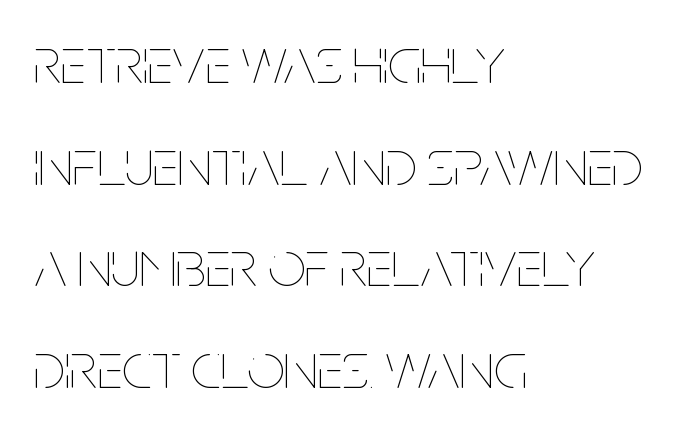
Q: Is the text bold? A: No.
Q: Is the text italic (slanted)? A: No, it is upright.
Q: Is the text underlined? A: No.
Q: How is the paragraph aligned? A: Left-aligned.
Q: Is the spacing between letters normal or unusually wide? A: Normal.
Q: Is the spacing between lines tight, normal or loose? A: Normal.
Q: Width (condensed, normal, or wide)? A: Condensed.
Q: Stroke contrast? A: Low.
Q: x-height? A: Large.
Q: Monospaced? A: No.
